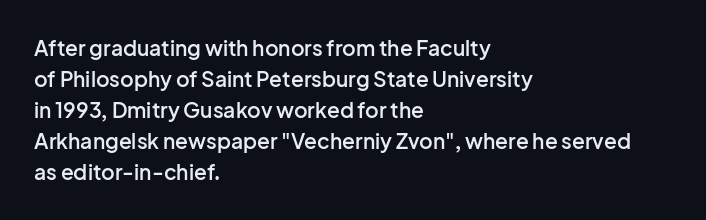
Q: Is the text bold? A: Semi-bold.
Q: Is the text italic (slanted)? A: No, it is upright.
Q: Is the text underlined? A: No.
Q: How is the paragraph aligned? A: Left-aligned.
Q: Is the spacing between letters normal or unusually wide? A: Normal.
Q: Is the spacing between lines tight, normal or loose? A: Normal.
